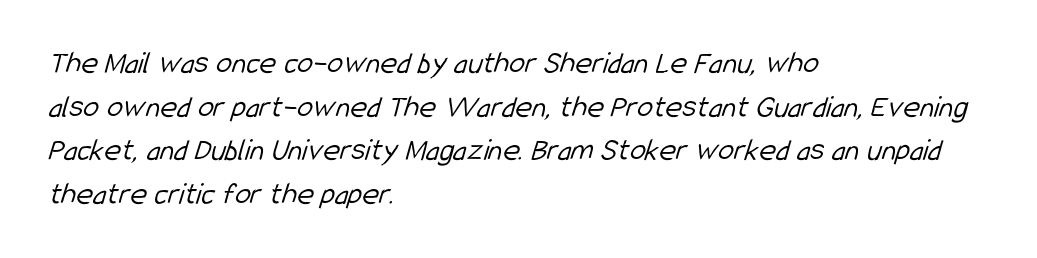
The image shows 32 px light, condensed sans-serif type; set left-aligned, normal line spacing (1.36x), normal letter spacing, not underlined; low stroke contrast and a medium x-height.
